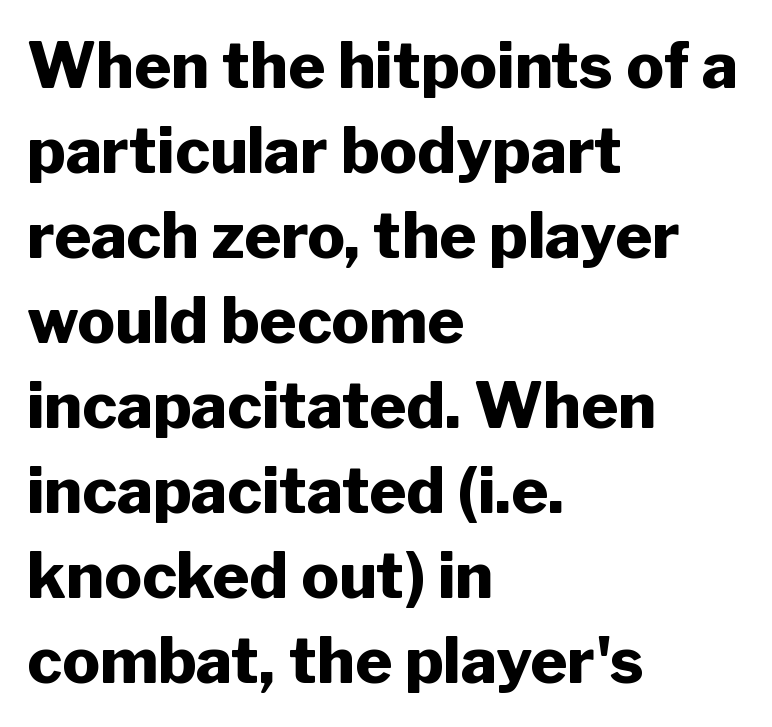
Has an underline been added? It has not. Is the letter spacing exaggerated? No — it looks like the ordinary default. Notice how thick the strokes are: this is what a full bold looks like. Proportional: the letters do not fall into vertical columns. A roman cut, with each character standing at attention.
